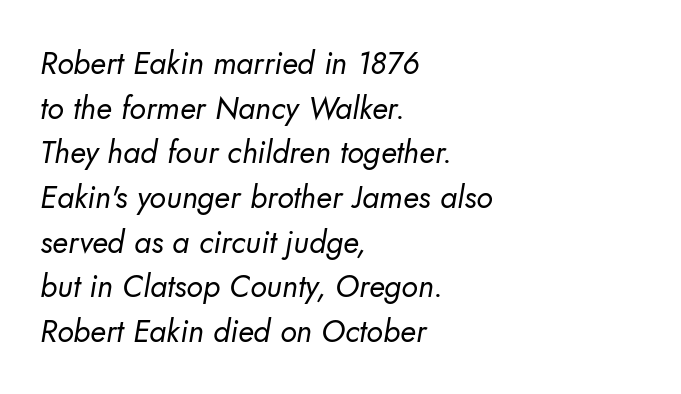
A typesetter would call this proportional, since set widths differ per character. Nothing heavy about these letters — not bold at all. How are the letters spaced? Ordinarily, with no added tracking. The space directly below the letters is spotless.
